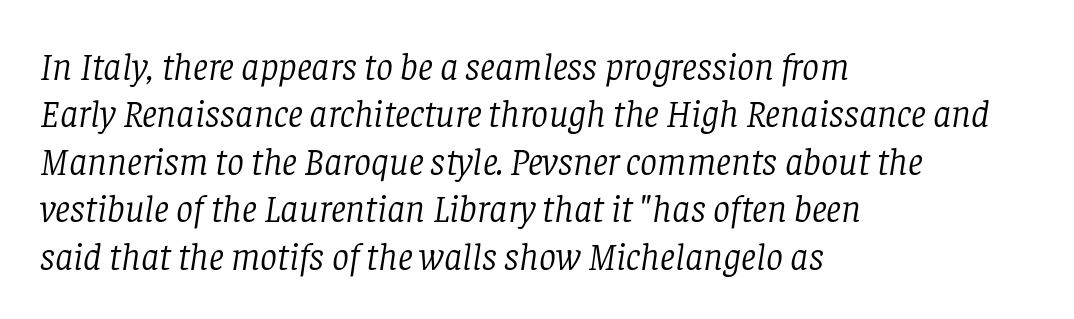
The image shows 38 px light serif type, italic (leaning right); set left-aligned, normal line spacing (1.25x), normal letter spacing, not underlined; low stroke contrast and a large x-height.
